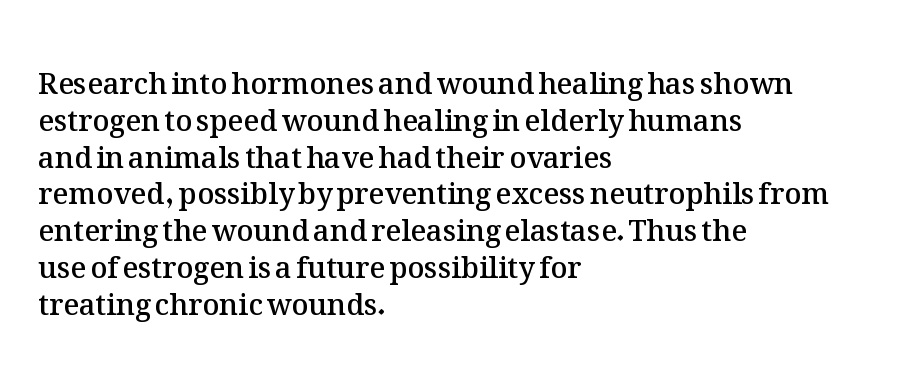
The image shows 29 px semibold type, upright; set left-aligned, normal line spacing (1.27x), normal letter spacing, not underlined; medium stroke contrast and a medium x-height.
